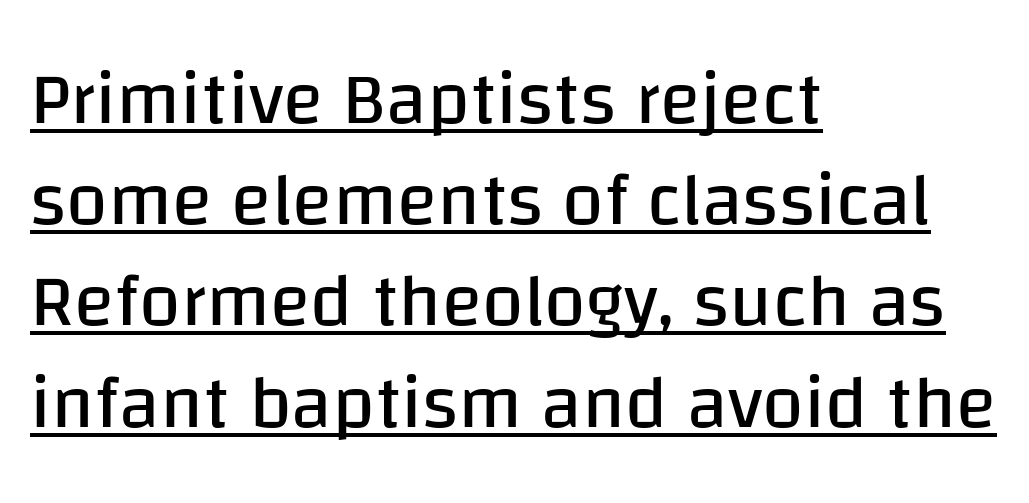
Q: Is the text bold? A: No.
Q: Is the text italic (slanted)? A: No, it is upright.
Q: Is the typeface a serif or a sans-serif typeface? A: Sans-serif.
Q: Is the text underlined? A: Yes.
Q: How is the paragraph aligned? A: Left-aligned.
Q: Is the spacing between letters normal or unusually wide? A: Normal.
Q: Is the spacing between lines tight, normal or loose? A: Normal.
Q: Width (condensed, normal, or wide)? A: Normal.
Q: Stroke contrast? A: Low.
Q: x-height? A: Large.
Q: Monospaced? A: No.
